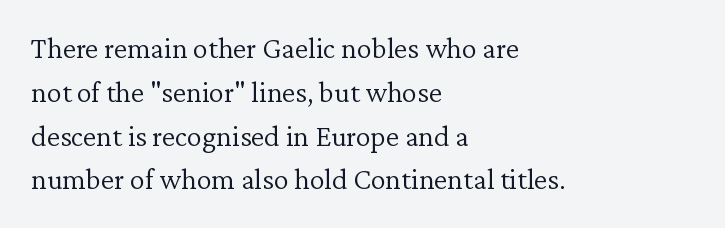
{"serif": "yes", "italic": "no", "bold": "no", "weight": "light", "width": "normal", "stroke_contrast": "low", "x_height": "medium", "monospaced": "no", "underline": "no", "align": "left", "line_spacing": "normal", "line_spacing_ratio": 1.46, "letter_spacing": "normal", "letter_spacing_em": 0.0, "glyph_px": 30}
